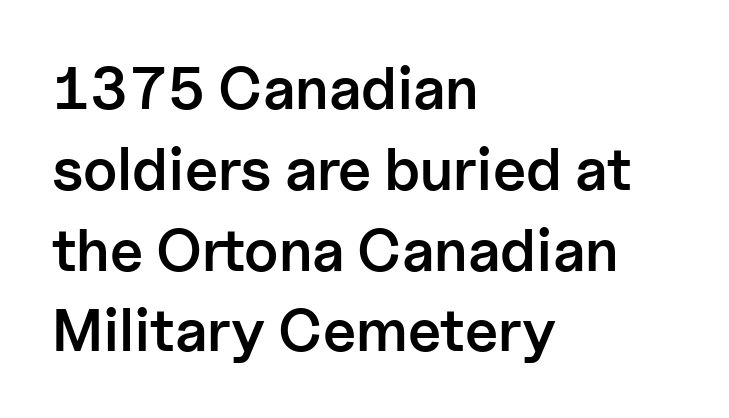
The image shows 59 px semibold sans-serif type, upright; set left-aligned, normal line spacing (1.37x), normal letter spacing, not underlined; low stroke contrast and a medium x-height.
